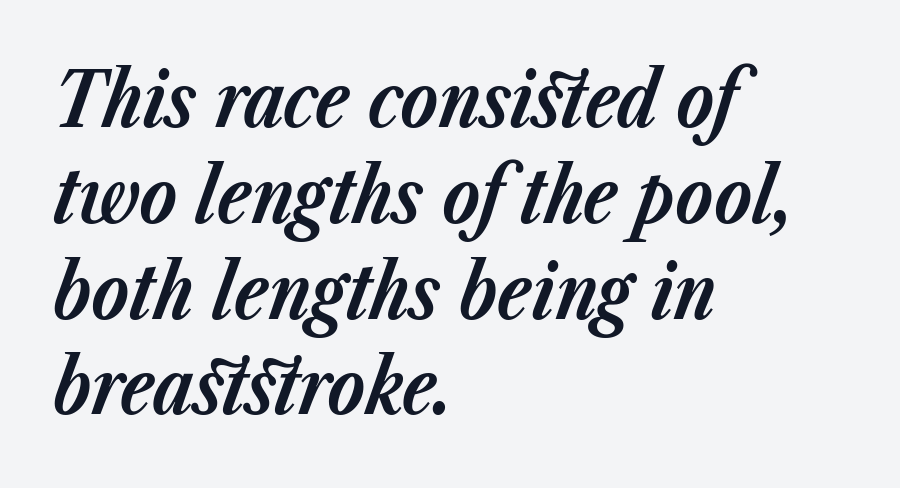
Posture: slanted. Line starts are locked; line ends wander. Note the varied advance widths — an 'i' is clearly narrower than an 'm'. Anything drawn beneath the words? Only blank space.
